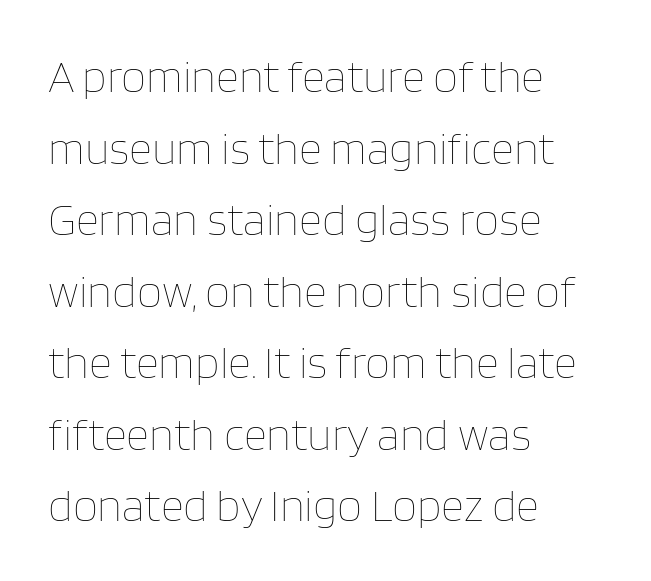
Counters stay open thanks to moderate or lighter strokes. Leading matches the norm, producing a regular column. Caption: multi-line text, flush left, ragged right. Each row of text sits above clean, open space. Each word holds together tightly as a unit, with standard inter-letter gaps.
